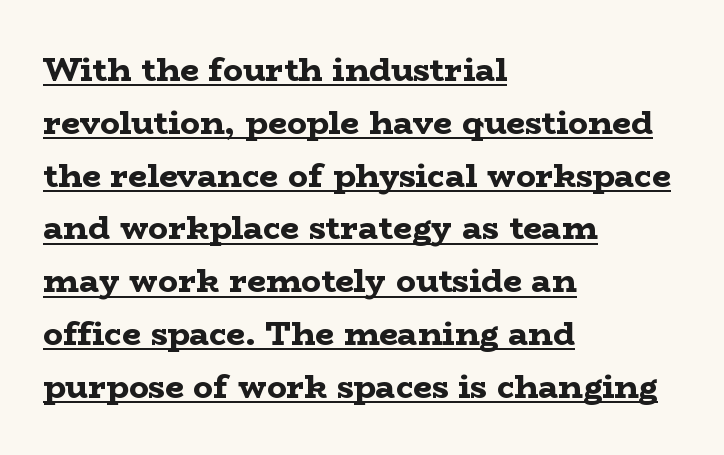
The image shows 33 px bold, wide serif type, upright; set left-aligned, normal line spacing (1.6x), normal letter spacing, underlined; low stroke contrast and a medium x-height.
